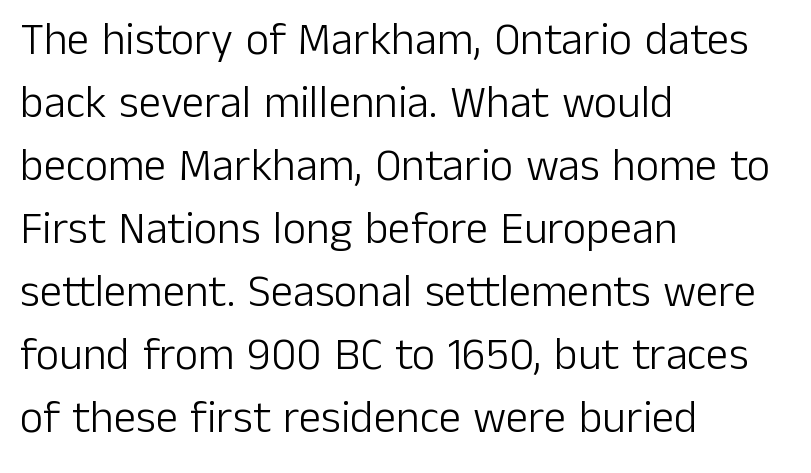
Q: Is the text bold? A: No.
Q: Is the text italic (slanted)? A: No, it is upright.
Q: Is the typeface a serif or a sans-serif typeface? A: Sans-serif.
Q: Is the text underlined? A: No.
Q: How is the paragraph aligned? A: Left-aligned.
Q: Is the spacing between letters normal or unusually wide? A: Normal.
Q: Is the spacing between lines tight, normal or loose? A: Normal.
Q: Width (condensed, normal, or wide)? A: Normal.
Q: Stroke contrast? A: Low.
Q: x-height? A: Medium.
Q: Monospaced? A: No.
